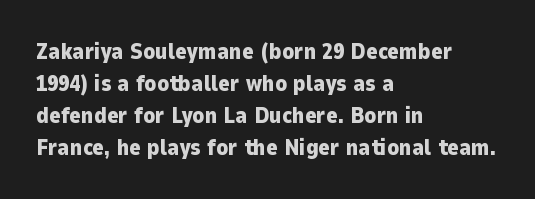
{"italic": "no", "bold": "yes", "underline": "no", "align": "left", "line_spacing": "normal", "line_spacing_ratio": 1.45, "letter_spacing": "normal", "letter_spacing_em": 0.0, "glyph_px": 22}
